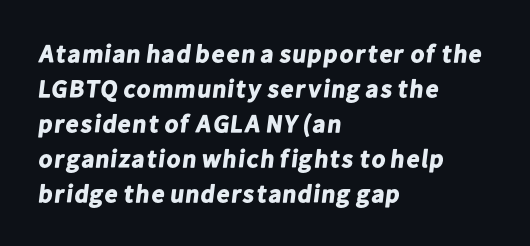
The image shows 25 px bold type; set left-aligned, normal line spacing (1.4x), normal letter spacing, not underlined.
